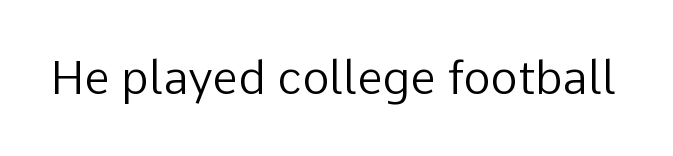
The image shows 46 px regular-weight sans-serif type, upright; set normal letter spacing, not underlined; low stroke contrast and a medium x-height.
